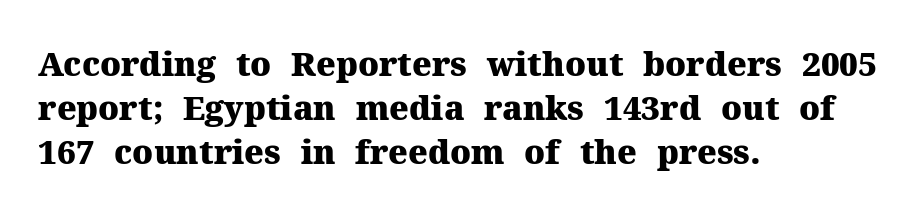
The image shows 33 px heavy serif type, upright; set left-aligned, normal line spacing (1.33x), normal letter spacing, not underlined; medium stroke contrast and a medium x-height.
